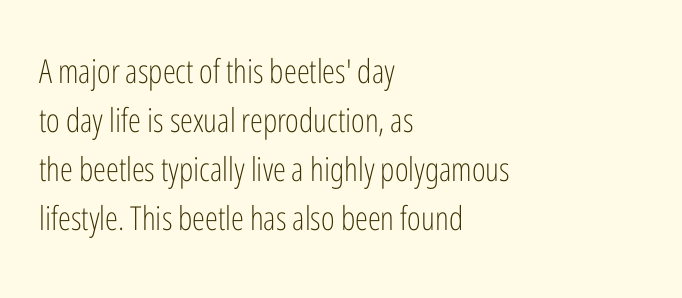
When letters stand straight like this, we call the style roman or upright. A typesetter would call this proportional, since set widths differ per character. Nothing unusual about the tracking: characters are spaced as the font intends. The line-height multiplier appears to be the usual default. Check the space under the baseline: it is left empty. In CSS terms this would be text-align: left.
